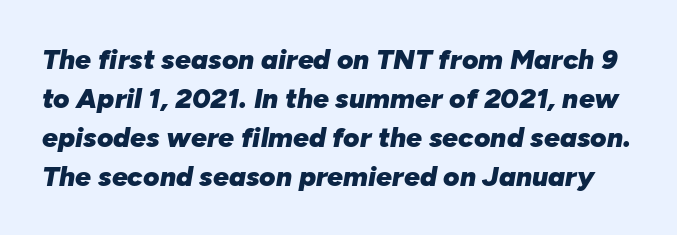
Q: Is the text bold? A: Yes.
Q: Is the text italic (slanted)? A: Yes, it leans right by about 10 degrees.
Q: Is the text underlined? A: No.
Q: Is the spacing between letters normal or unusually wide? A: Normal.
Q: Is the spacing between lines tight, normal or loose? A: Normal.
Q: Width (condensed, normal, or wide)? A: Normal.
Q: Stroke contrast? A: Low.
Q: x-height? A: Medium.
Q: Monospaced? A: No.
